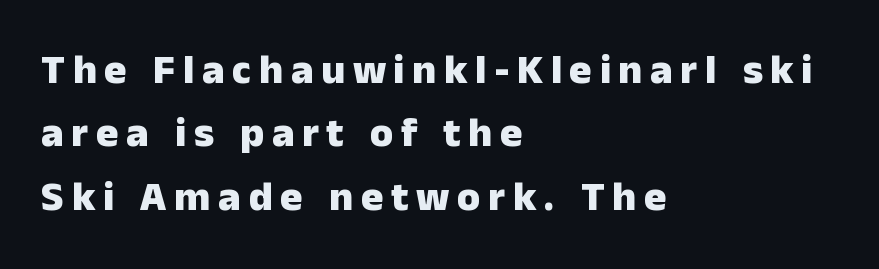
{"serif": "no", "italic": "no", "bold": "yes", "weight": "heavy", "width": "normal", "stroke_contrast": "low", "x_height": "medium", "monospaced": "no", "underline": "no", "align": "left", "line_spacing": "normal", "line_spacing_ratio": 1.51, "glyph_px": 42}
